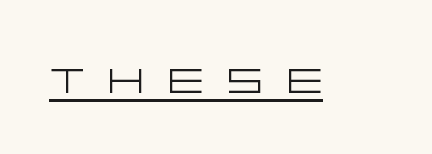
{"serif": "no", "italic": "no", "bold": "no", "weight": "light", "width": "wide", "stroke_contrast": "low", "x_height": "large", "underline": "yes", "letter_spacing": "wide", "letter_spacing_em": 0.42, "glyph_px": 56}
